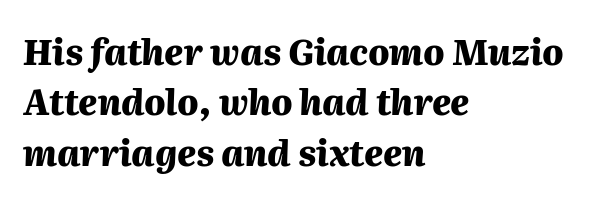
This is heavy type, rendered in bold. One glance says typical: line gaps are just what's usual. The specimen reads as italic at a glance. Looks like regular typesetting: each glyph gets only the width it needs.
